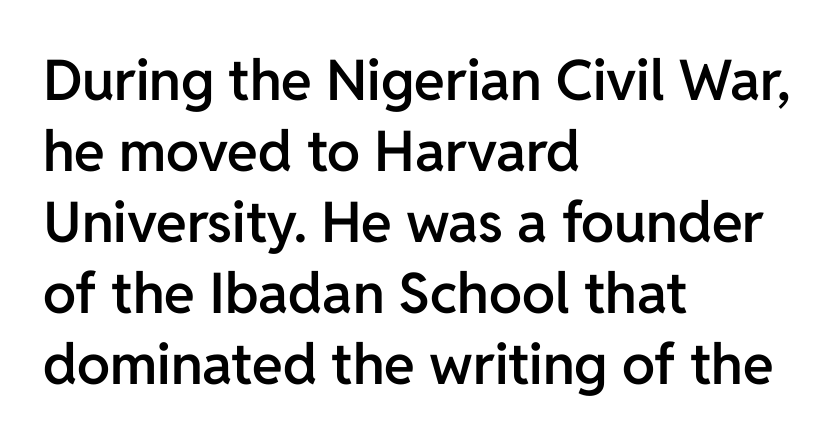
The rows are spaced the way most documents space them. Default kerning and tracking; the words read as compact shapes. The rag falls on the right side of this text block. The face used here is a semibold: visibly heavier than regular, lighter than bold. This sample uses an upright cut, with every glyph sitting square on the baseline. This sample has the flowing, uneven cadence of proportional lettering.
